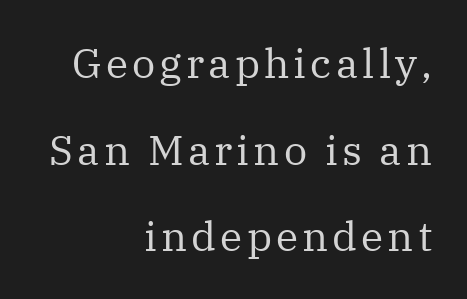
The image shows 41 px regular-weight serif type, upright; set right-aligned, loose line spacing (2.11x), not underlined; medium stroke contrast and a medium x-height.
